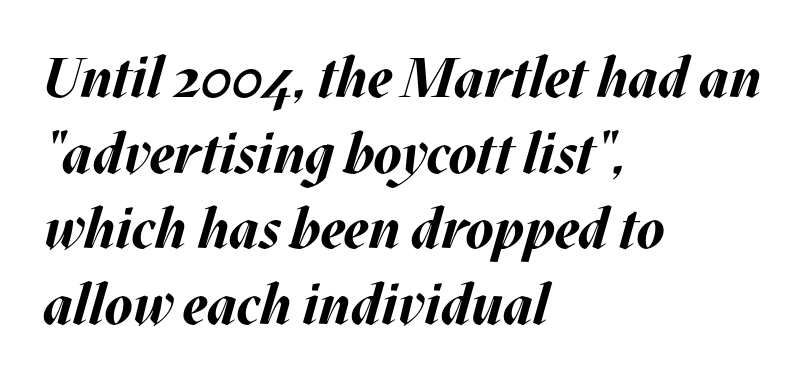
{"italic": "yes", "lean": "right", "slant_degrees": 17, "bold": "yes", "weight": "bold", "width": "normal", "stroke_contrast": "medium", "x_height": "large", "monospaced": "no", "underline": "no", "align": "left", "line_spacing": "normal", "line_spacing_ratio": 1.35, "letter_spacing": "normal", "letter_spacing_em": 0.0, "glyph_px": 56}
